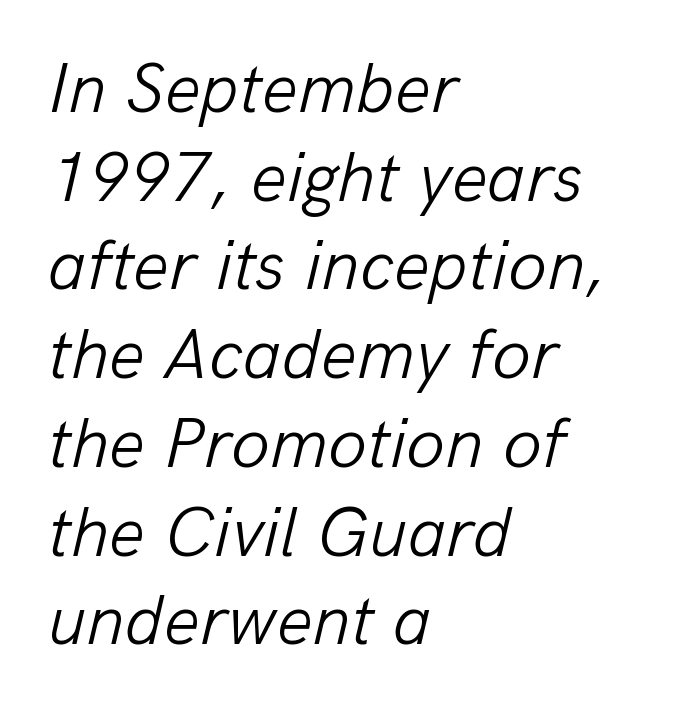
Q: Is the text bold? A: No.
Q: Is the text italic (slanted)? A: Yes, it leans right by about 13 degrees.
Q: Is the text underlined? A: No.
Q: How is the paragraph aligned? A: Left-aligned.
Q: Is the spacing between letters normal or unusually wide? A: Normal.
Q: Is the spacing between lines tight, normal or loose? A: Normal.
Q: Width (condensed, normal, or wide)? A: Normal.
Q: Stroke contrast? A: Low.
Q: x-height? A: Medium.
Q: Monospaced? A: No.
